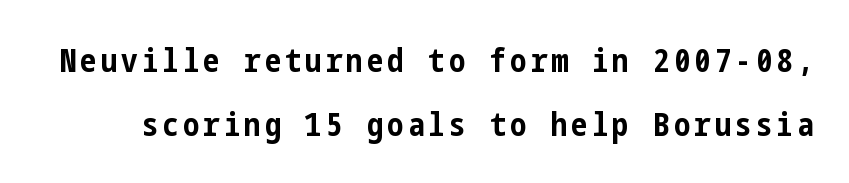
{"serif": "no", "italic": "no", "bold": "yes", "weight": "bold", "width": "condensed", "stroke_contrast": "low", "x_height": "medium", "underline": "no", "line_spacing": "loose", "line_spacing_ratio": 1.94, "glyph_px": 33}
